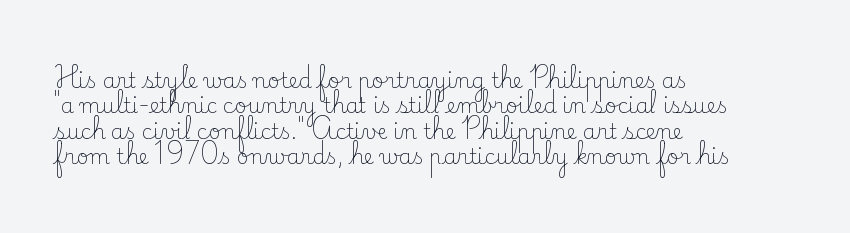
{"italic": "no", "bold": "no", "underline": "no", "align": "left", "line_spacing_ratio": 1.21, "letter_spacing": "normal", "letter_spacing_em": 0.0, "glyph_px": 21}
